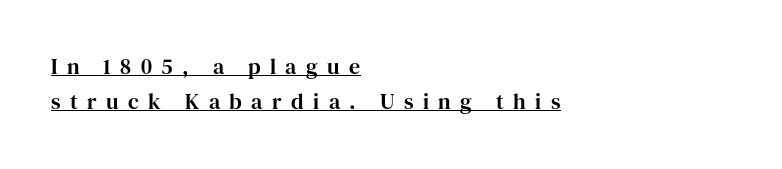
Q: Is the text italic (slanted)? A: No, it is upright.
Q: Is the text underlined? A: Yes.
Q: How is the paragraph aligned? A: Left-aligned.
Q: Is the spacing between letters normal or unusually wide? A: Unusually wide.
Q: Is the spacing between lines tight, normal or loose? A: Normal.
